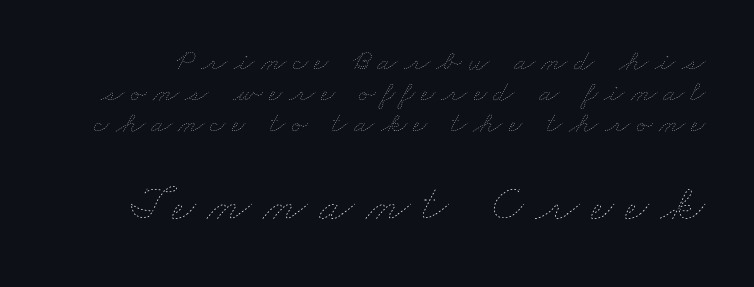
{"bold": "no", "weight": "thin", "width": "wide", "stroke_contrast": "low", "x_height": "small", "monospaced": "no", "underline": "no", "line_spacing": "tight", "line_spacing_ratio": 1.04, "letter_spacing": "wide", "letter_spacing_em": 0.21, "larger_block": "second", "size_ratio": 1.73, "glyph_px": 52}
